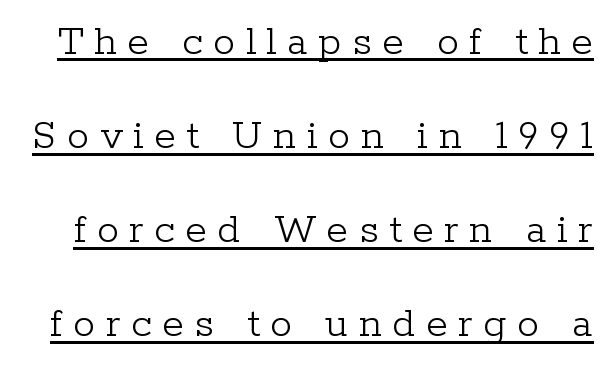
{"serif": "yes", "italic": "no", "bold": "no", "weight": "light", "width": "normal", "stroke_contrast": "low", "x_height": "medium", "monospaced": "no", "underline": "yes", "line_spacing": "loose", "line_spacing_ratio": 2.14, "letter_spacing": "wide", "letter_spacing_em": 0.24, "glyph_px": 44}
